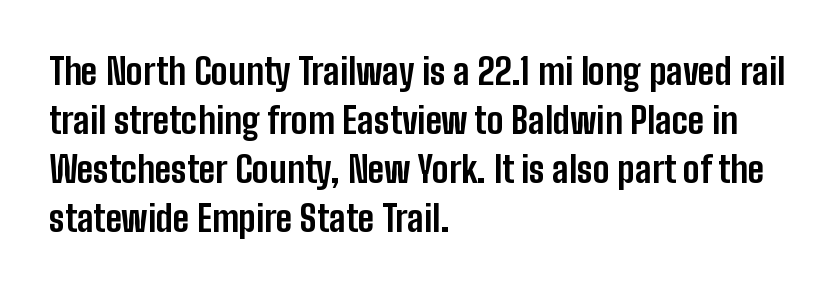
Only glyphs here, with clear space below each row. The axis of the letterforms is exactly vertical. These lines are set flush left with a ragged right edge. Vertically, the passage feels balanced, rows spaced as you'd expect. Spacing verdict: proportional, widths tailored to each character. Heavy-handed strokes throughout: this text is bold.
